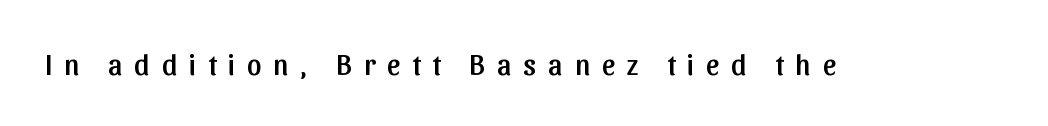
{"serif": "no", "italic": "no", "width": "normal", "stroke_contrast": "low", "x_height": "medium", "monospaced": "no", "underline": "no", "letter_spacing": "wide", "letter_spacing_em": 0.41, "glyph_px": 29}
